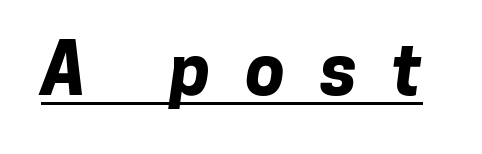
Q: Is the text bold? A: Yes.
Q: Is the typeface a serif or a sans-serif typeface? A: Sans-serif.
Q: Is the text underlined? A: Yes.
Q: Is the spacing between letters normal or unusually wide? A: Unusually wide.
Q: Width (condensed, normal, or wide)? A: Normal.
Q: Stroke contrast? A: Low.
Q: x-height? A: Medium.
Q: Monospaced? A: No.
